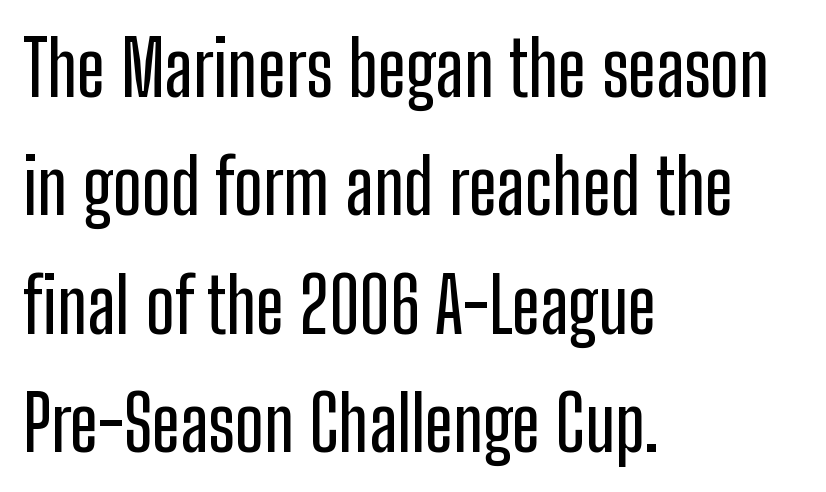
The image shows 75 px condensed sans-serif type, upright; set left-aligned, normal line spacing (1.58x), normal letter spacing, not underlined; low stroke contrast and a medium x-height.
